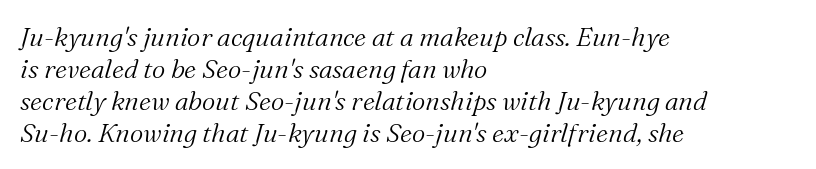
{"italic": "yes", "lean": "right", "slant_degrees": 16, "bold": "no", "underline": "no", "align": "left", "line_spacing_ratio": 1.23, "letter_spacing": "normal", "letter_spacing_em": 0.0, "glyph_px": 26}
